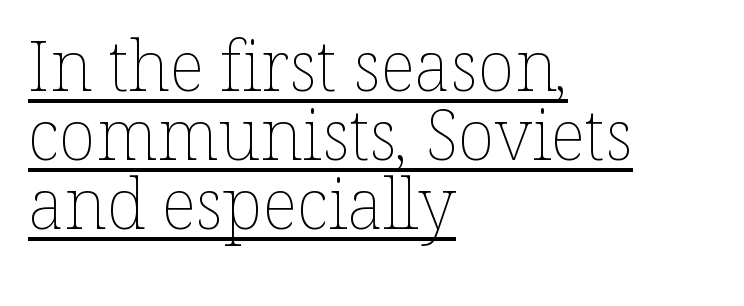
This rendering uses left alignment, leaving the right contour irregular. Tightly led — the rows are bunched. Nobody touched the tracking dial on this one. The weight would be labelled regular, book, light, or lighter still. Spacing verdict: proportional, widths tailored to each character. The specimen includes a rule beneath the text block's lines.
